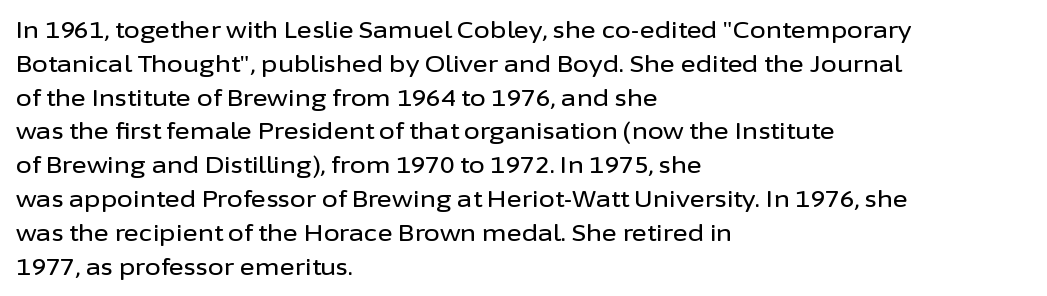
Q: Is the text italic (slanted)? A: No, it is upright.
Q: Is the text underlined? A: No.
Q: How is the paragraph aligned? A: Left-aligned.
Q: Is the spacing between letters normal or unusually wide? A: Normal.
Q: Is the spacing between lines tight, normal or loose? A: Normal.
